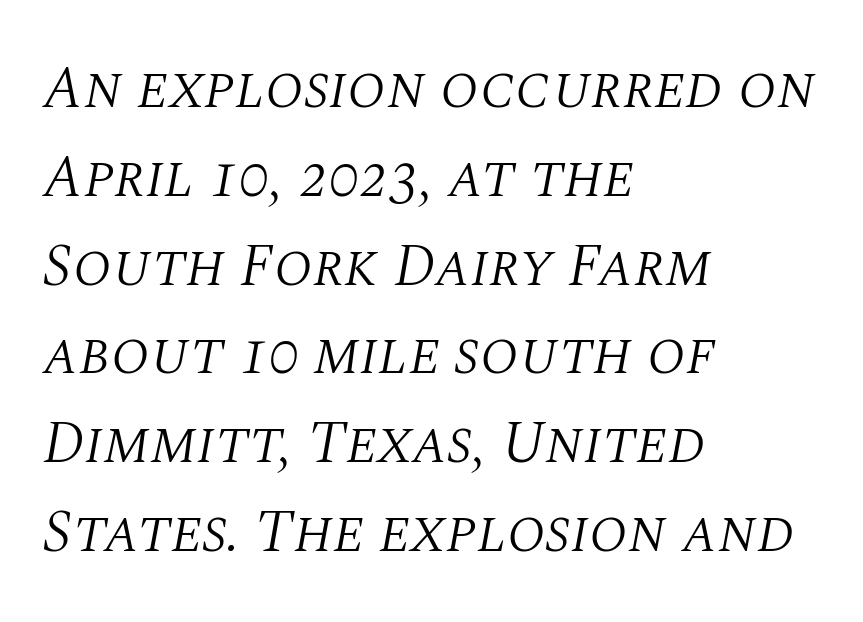
{"serif": "yes", "italic": "yes", "lean": "right", "slant_degrees": 10, "bold": "no", "weight": "light", "width": "normal", "stroke_contrast": "medium", "x_height": "large", "monospaced": "no", "underline": "no", "align": "left", "line_spacing": "normal", "line_spacing_ratio": 1.48, "letter_spacing": "normal", "letter_spacing_em": 0.0, "glyph_px": 60}
